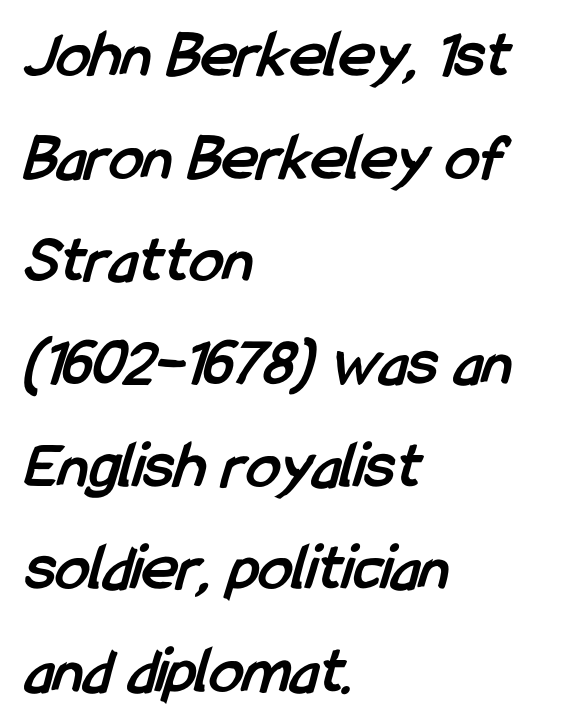
{"serif": "no", "bold": "yes", "weight": "semibold", "width": "condensed", "stroke_contrast": "low", "x_height": "medium", "monospaced": "no", "underline": "no", "align": "left", "line_spacing": "normal", "line_spacing_ratio": 1.51, "letter_spacing": "normal", "letter_spacing_em": 0.0, "glyph_px": 68}
